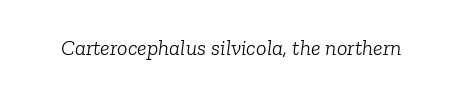
Q: Is the text bold? A: No.
Q: Is the text italic (slanted)? A: Yes, it leans right by about 6 degrees.
Q: Is the text underlined? A: No.
Q: Is the spacing between letters normal or unusually wide? A: Normal.
